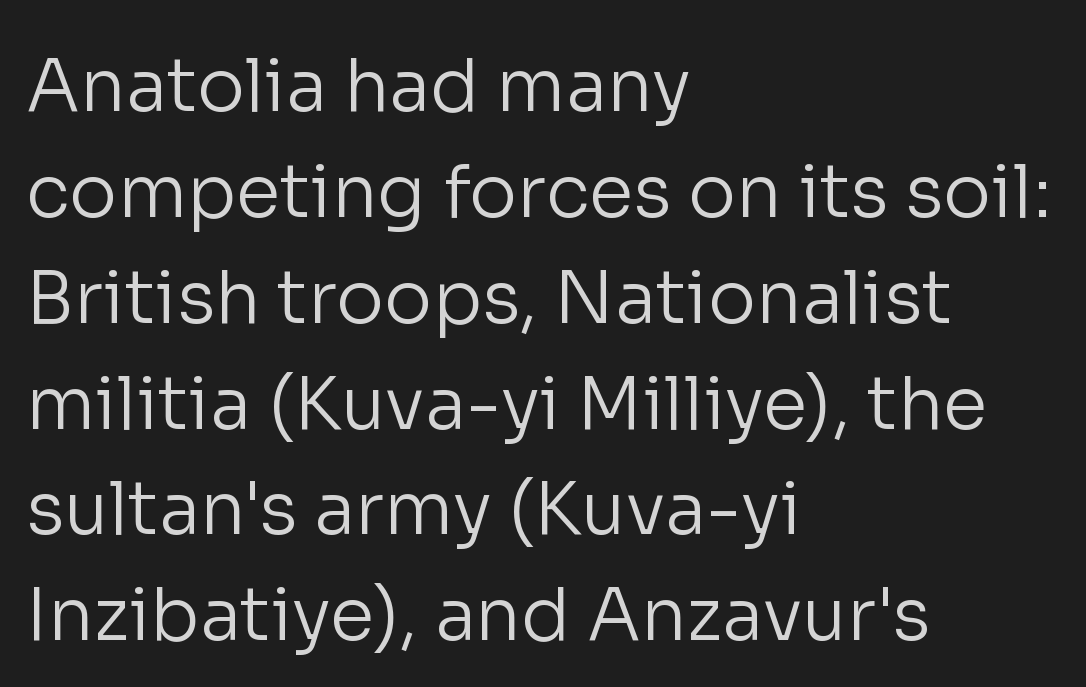
Q: Is the text bold? A: No.
Q: Is the text italic (slanted)? A: No, it is upright.
Q: Is the typeface a serif or a sans-serif typeface? A: Sans-serif.
Q: Is the text underlined? A: No.
Q: How is the paragraph aligned? A: Left-aligned.
Q: Is the spacing between letters normal or unusually wide? A: Normal.
Q: Is the spacing between lines tight, normal or loose? A: Normal.
Q: Width (condensed, normal, or wide)? A: Normal.
Q: Stroke contrast? A: Low.
Q: x-height? A: Medium.
Q: Monospaced? A: No.
